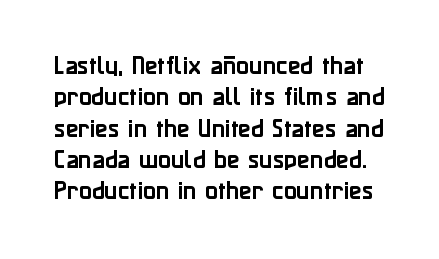
{"italic": "no", "underline": "no", "line_spacing": "normal", "line_spacing_ratio": 1.49, "letter_spacing": "normal", "letter_spacing_em": 0.0, "glyph_px": 21}
